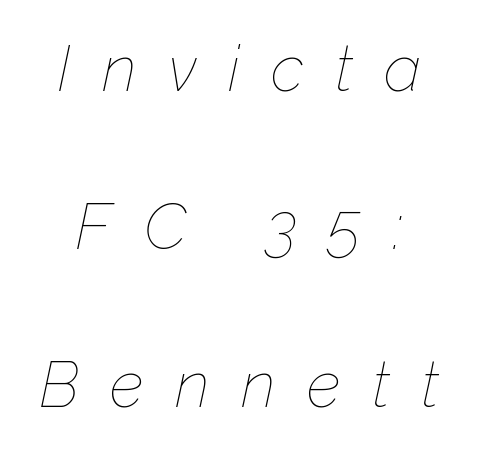
The image shows 64 px thin type, italic (leaning right); set loose line spacing (2.47x), unusually wide letter spacing (+0.49 em), not underlined; low stroke contrast and a medium x-height.
